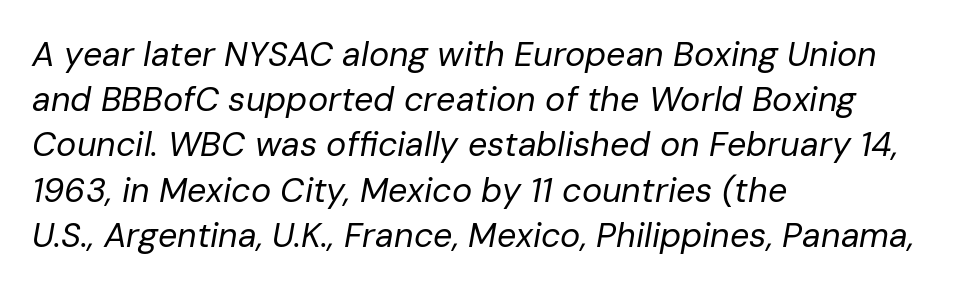
{"italic": "yes", "lean": "right", "slant_degrees": 10, "bold": "no", "weight": "regular", "width": "normal", "stroke_contrast": "low", "x_height": "medium", "monospaced": "no", "underline": "no", "align": "left", "line_spacing": "normal", "line_spacing_ratio": 1.33, "letter_spacing": "normal", "letter_spacing_em": 0.0, "glyph_px": 34}
